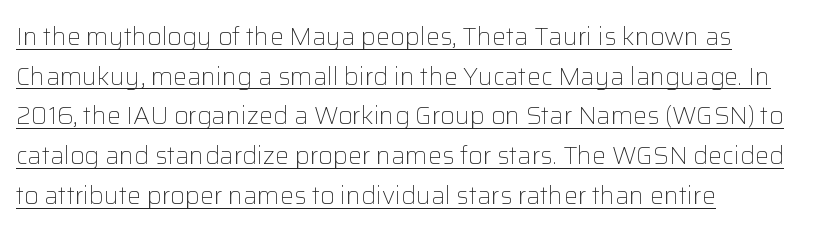
Q: Is the text bold? A: No.
Q: Is the text italic (slanted)? A: No, it is upright.
Q: Is the text underlined? A: Yes.
Q: How is the paragraph aligned? A: Left-aligned.
Q: Is the spacing between letters normal or unusually wide? A: Normal.
Q: Is the spacing between lines tight, normal or loose? A: Normal.
